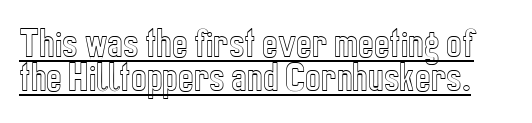
Q: Is the text italic (slanted)? A: No, it is upright.
Q: Is the text underlined? A: Yes.
Q: Is the spacing between letters normal or unusually wide? A: Normal.
Q: Is the spacing between lines tight, normal or loose? A: Tight.
Q: Width (condensed, normal, or wide)? A: Condensed.
Q: x-height? A: Medium.
Q: Monospaced? A: No.
